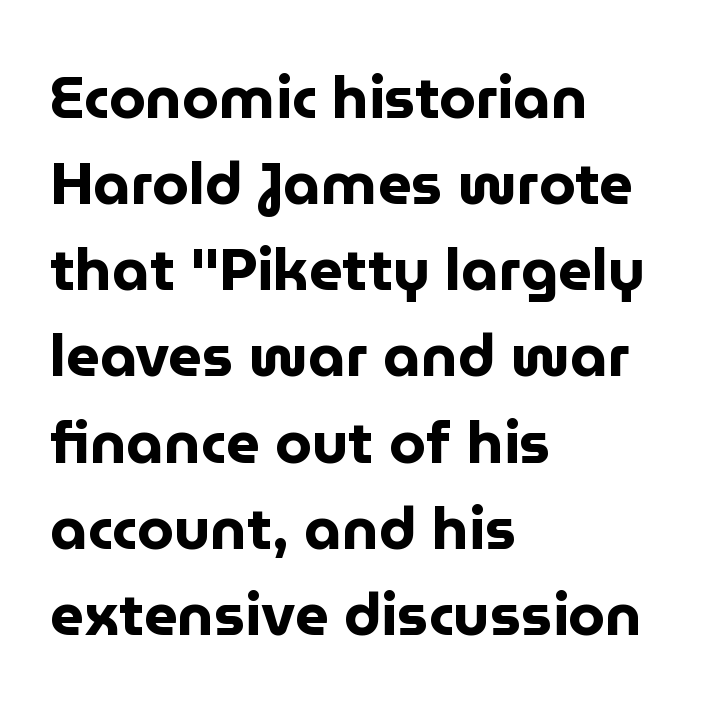
The image shows 59 px bold sans-serif type, upright; set left-aligned, normal line spacing (1.46x), normal letter spacing, not underlined; low stroke contrast and a medium x-height.
